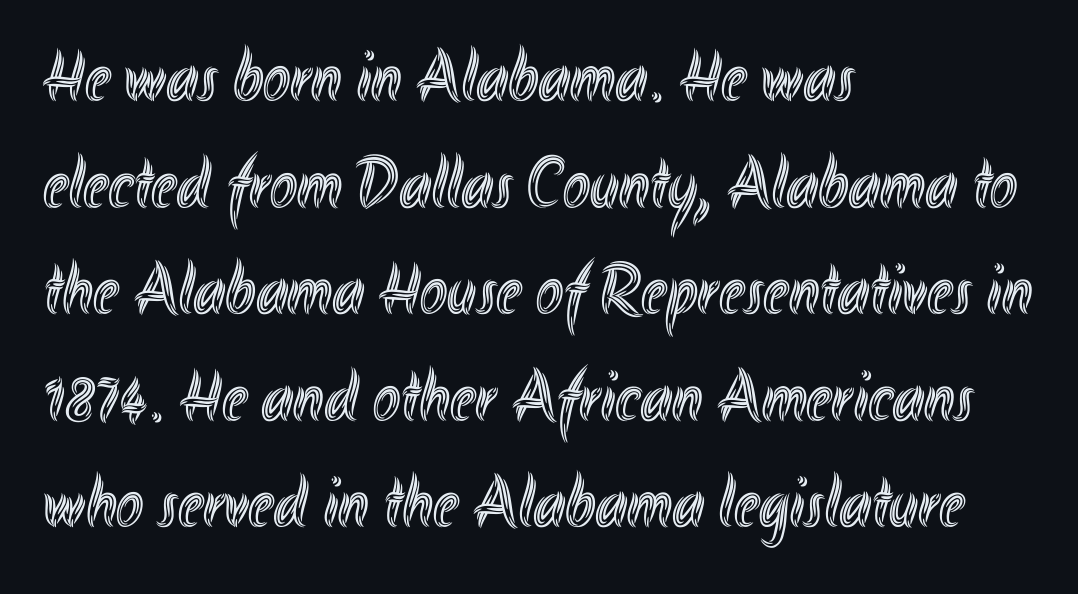
Q: Is the text italic (slanted)? A: Yes.
Q: Is the text underlined? A: No.
Q: How is the paragraph aligned? A: Left-aligned.
Q: Is the spacing between letters normal or unusually wide? A: Normal.
Q: Is the spacing between lines tight, normal or loose? A: Normal.
Q: Width (condensed, normal, or wide)? A: Condensed.
Q: x-height? A: Small.
Q: Monospaced? A: No.
